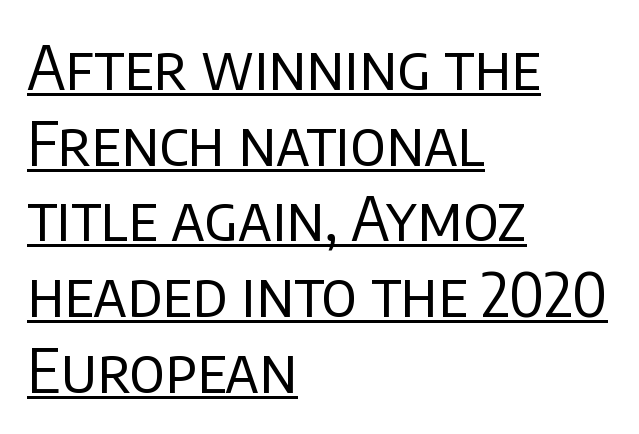
The image shows 61 px regular-weight sans-serif type, upright; set left-aligned, line spacing 1.24x, normal letter spacing, underlined; low stroke contrast and a large x-height.
